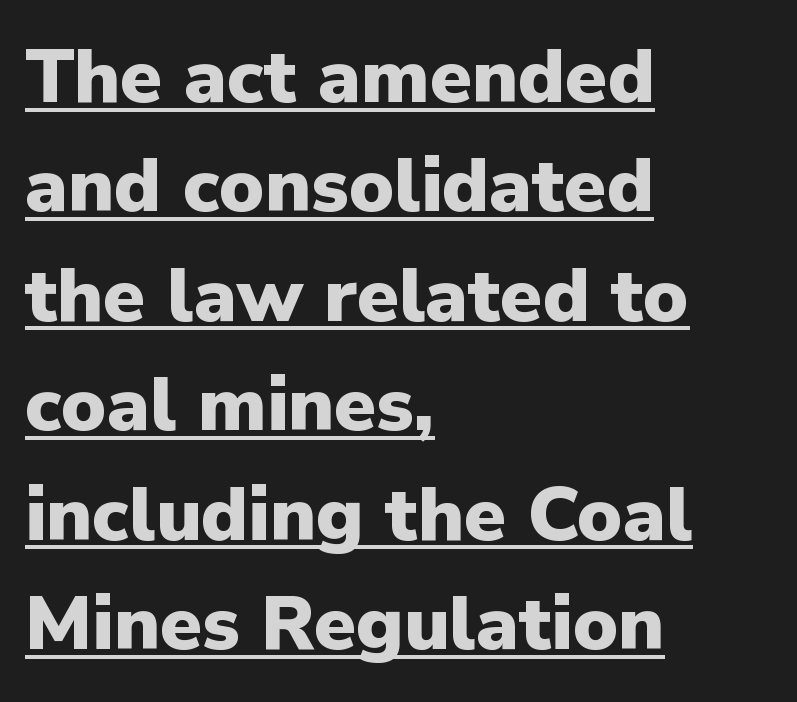
Q: Is the text bold? A: Yes.
Q: Is the text italic (slanted)? A: No, it is upright.
Q: Is the typeface a serif or a sans-serif typeface? A: Sans-serif.
Q: Is the text underlined? A: Yes.
Q: How is the paragraph aligned? A: Left-aligned.
Q: Is the spacing between letters normal or unusually wide? A: Normal.
Q: Is the spacing between lines tight, normal or loose? A: Normal.
Q: Width (condensed, normal, or wide)? A: Normal.
Q: Stroke contrast? A: Low.
Q: x-height? A: Medium.
Q: Monospaced? A: No.
